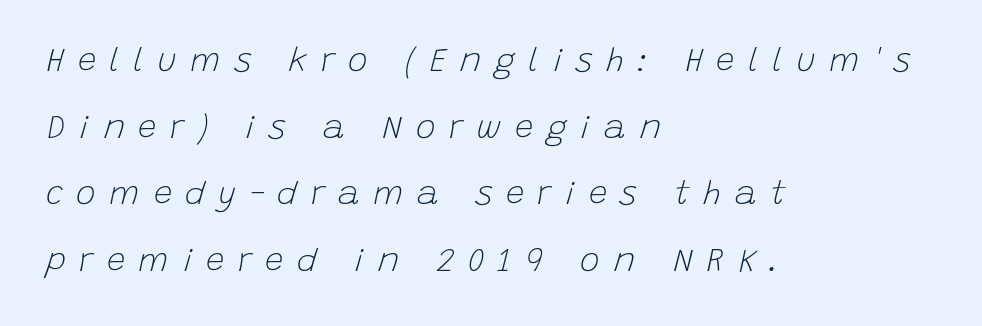
Q: Is the text bold? A: No.
Q: Is the text italic (slanted)? A: Yes, it leans right by about 15 degrees.
Q: Is the text underlined? A: No.
Q: How is the paragraph aligned? A: Left-aligned.
Q: Is the spacing between letters normal or unusually wide? A: Unusually wide.
Q: Is the spacing between lines tight, normal or loose? A: Loose.
Q: Width (condensed, normal, or wide)? A: Normal.
Q: Stroke contrast? A: Low.
Q: x-height? A: Large.
Q: Monospaced? A: No.
